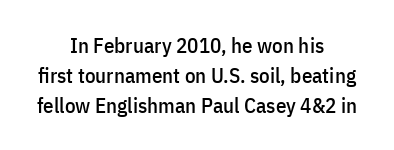
Q: Is the text italic (slanted)? A: No, it is upright.
Q: Is the text underlined? A: No.
Q: How is the paragraph aligned? A: Centered.
Q: Is the spacing between letters normal or unusually wide? A: Normal.
Q: Is the spacing between lines tight, normal or loose? A: Normal.
